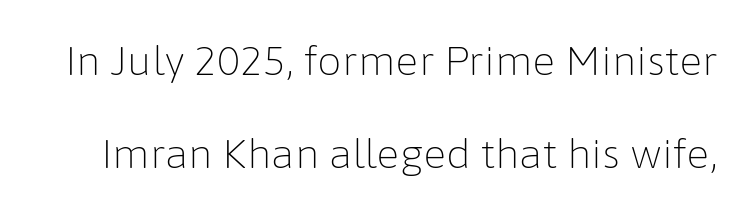
{"serif": "no", "italic": "no", "bold": "no", "weight": "light", "width": "normal", "stroke_contrast": "low", "x_height": "medium", "monospaced": "no", "underline": "no", "line_spacing": "loose", "line_spacing_ratio": 2.39, "letter_spacing": "normal", "letter_spacing_em": 0.0, "glyph_px": 39}
